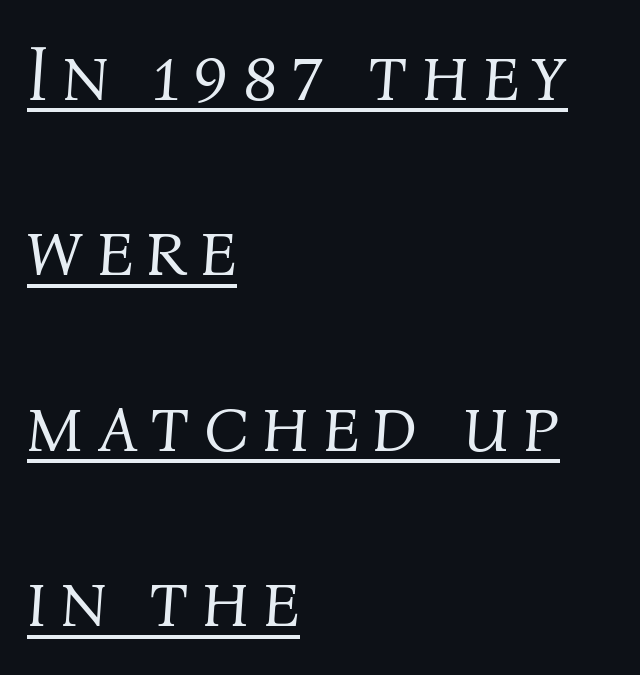
{"italic": "yes", "lean": "right", "slant_degrees": 4, "bold": "no", "weight": "light", "width": "normal", "stroke_contrast": "medium", "x_height": "medium", "monospaced": "no", "underline": "yes", "align": "left", "line_spacing": "loose", "line_spacing_ratio": 2.25, "glyph_px": 78}
